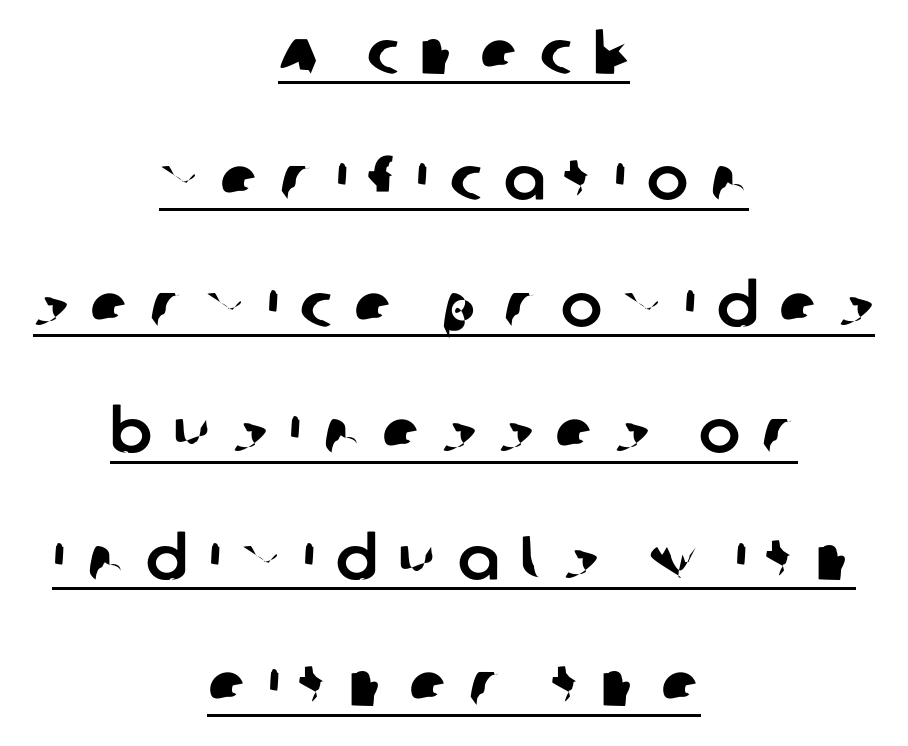
The image shows 62 px sans-serif type; set centered, loose line spacing (2.04x), unusually wide letter spacing (+0.34 em), underlined; low stroke contrast and a large x-height.
